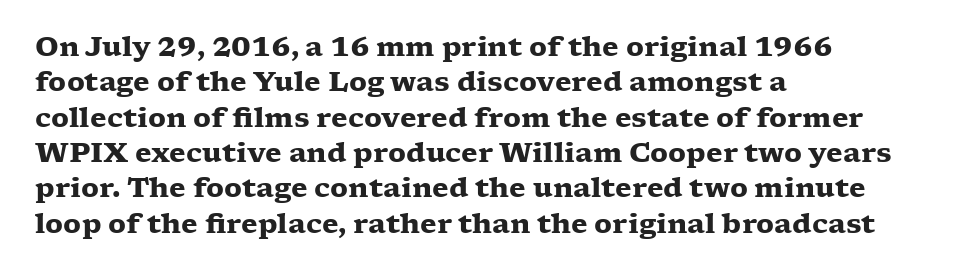
The image shows 27 px bold type, upright; set left-aligned, normal line spacing (1.31x), normal letter spacing, not underlined.
